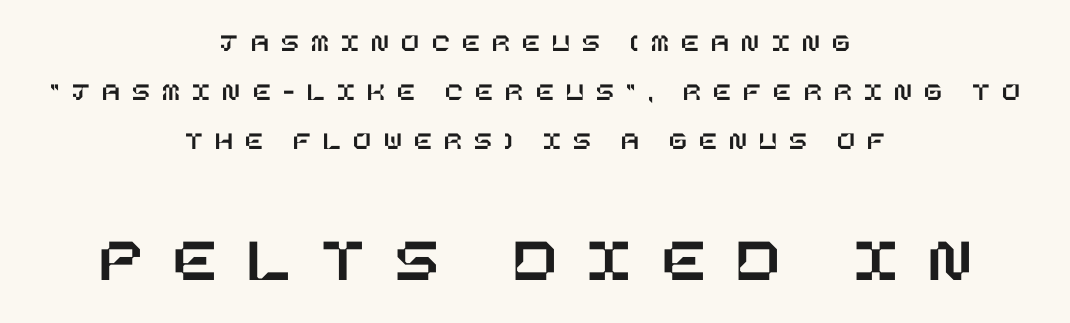
You get the small type first, then a jump to larger type. Only glyphs here, with clear space below each row. Each line is balanced around a shared central axis. If you drew a line through each stem, it would be perfectly vertical. Honestly, the letter spacing is so wide it's the main thing you notice.
